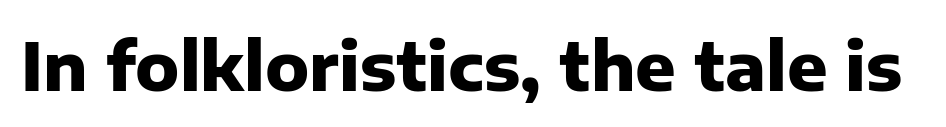
{"serif": "no", "italic": "no", "bold": "yes", "weight": "heavy", "width": "normal", "stroke_contrast": "low", "x_height": "medium", "monospaced": "no", "underline": "no", "letter_spacing": "normal", "letter_spacing_em": 0.0, "glyph_px": 67}
